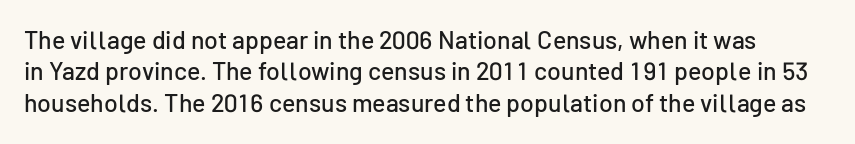
The image shows 25 px text type, upright; set normal line spacing (1.26x), normal letter spacing, not underlined.
